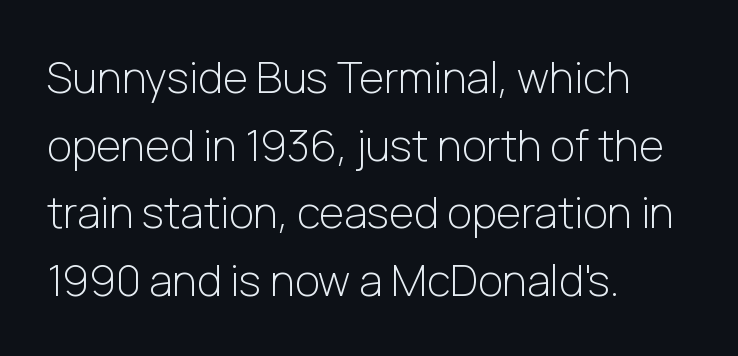
Q: Is the text bold? A: No.
Q: Is the text italic (slanted)? A: No, it is upright.
Q: Is the typeface a serif or a sans-serif typeface? A: Sans-serif.
Q: Is the text underlined? A: No.
Q: How is the paragraph aligned? A: Left-aligned.
Q: Is the spacing between letters normal or unusually wide? A: Normal.
Q: Is the spacing between lines tight, normal or loose? A: Normal.
Q: Width (condensed, normal, or wide)? A: Normal.
Q: Stroke contrast? A: Low.
Q: x-height? A: Medium.
Q: Monospaced? A: No.
